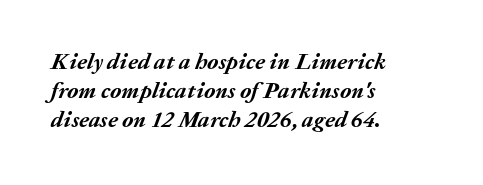
The image shows 23 px bold type, italic (leaning right); set left-aligned, normal line spacing (1.27x), normal letter spacing, not underlined.
